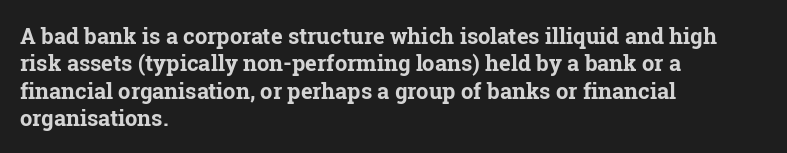
Q: Is the text bold? A: Yes.
Q: Is the text italic (slanted)? A: No, it is upright.
Q: Is the text underlined? A: No.
Q: How is the paragraph aligned? A: Left-aligned.
Q: Is the spacing between letters normal or unusually wide? A: Normal.
Q: Is the spacing between lines tight, normal or loose? A: Normal.
